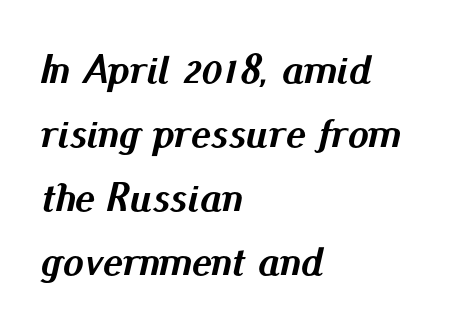
{"italic": "yes", "lean": "right", "slant_degrees": 13, "bold": "yes", "weight": "semibold", "width": "normal", "stroke_contrast": "medium", "x_height": "small", "monospaced": "no", "underline": "no", "align": "left", "line_spacing": "normal", "line_spacing_ratio": 1.52, "letter_spacing": "normal", "letter_spacing_em": 0.0, "glyph_px": 42}
